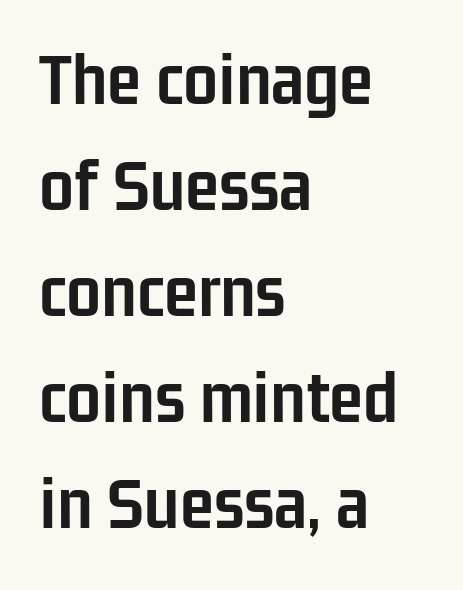
{"serif": "no", "italic": "no", "bold": "yes", "weight": "semibold", "width": "condensed", "stroke_contrast": "low", "x_height": "medium", "monospaced": "no", "underline": "no", "align": "left", "line_spacing": "normal", "line_spacing_ratio": 1.36, "letter_spacing": "normal", "letter_spacing_em": 0.0, "glyph_px": 78}
